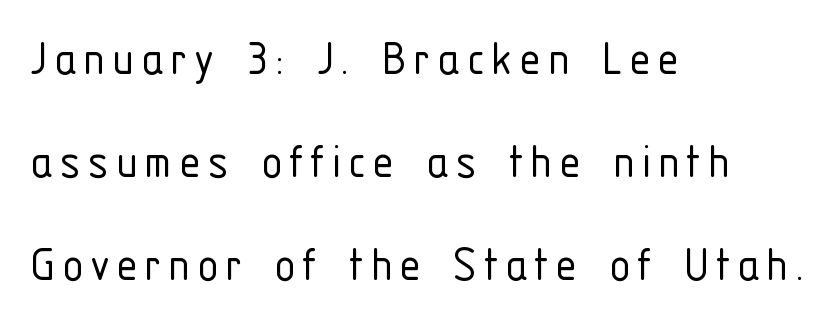
{"serif": "no", "italic": "no", "bold": "no", "weight": "light", "width": "condensed", "stroke_contrast": "low", "x_height": "medium", "monospaced": "no", "underline": "no", "align": "left", "line_spacing": "loose", "line_spacing_ratio": 1.94, "glyph_px": 53}
